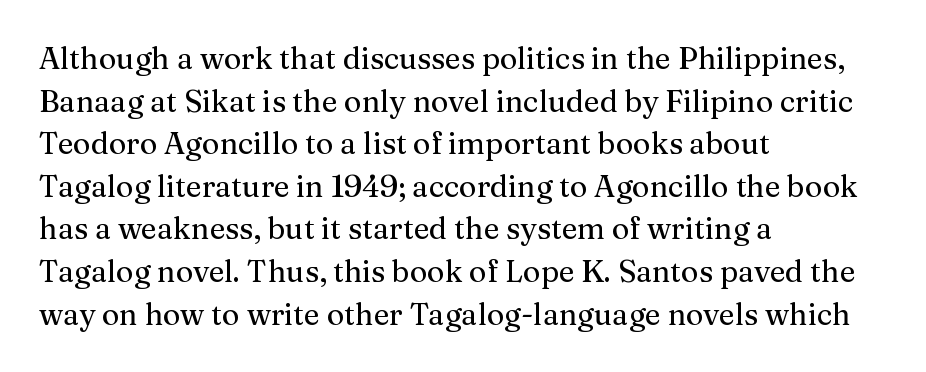
The image shows 30 px serif type, upright; set left-aligned, normal line spacing (1.42x), normal letter spacing, not underlined; medium stroke contrast and a medium x-height.
